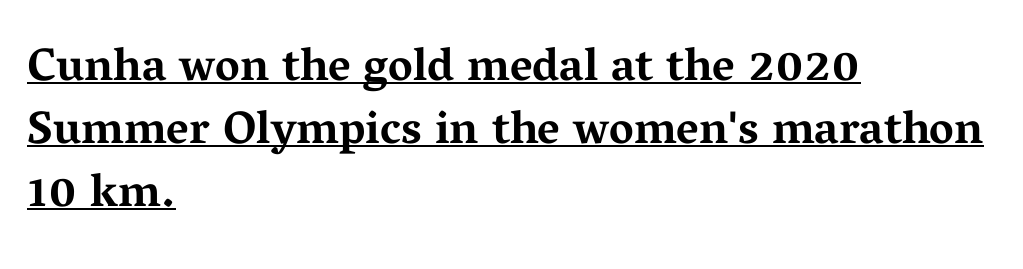
The image shows 46 px bold, wide serif type, upright; set left-aligned, normal line spacing (1.37x), normal letter spacing, underlined; medium stroke contrast and a medium x-height.
